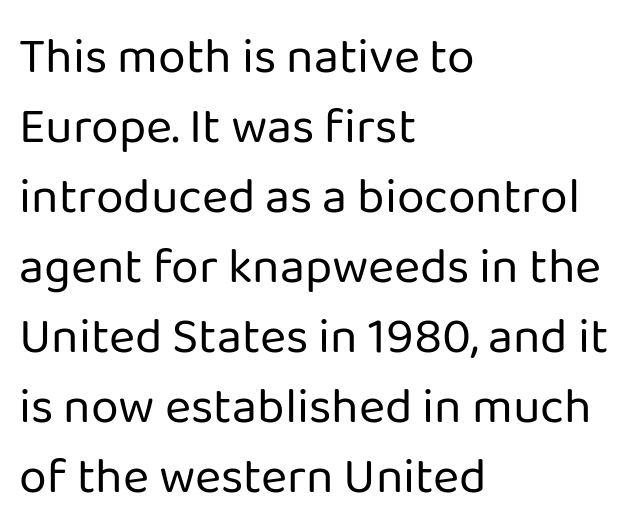
Q: Is the text bold? A: No.
Q: Is the text italic (slanted)? A: No, it is upright.
Q: Is the typeface a serif or a sans-serif typeface? A: Sans-serif.
Q: Is the text underlined? A: No.
Q: How is the paragraph aligned? A: Left-aligned.
Q: Is the spacing between letters normal or unusually wide? A: Normal.
Q: Is the spacing between lines tight, normal or loose? A: Normal.
Q: Width (condensed, normal, or wide)? A: Normal.
Q: Stroke contrast? A: Low.
Q: x-height? A: Medium.
Q: Monospaced? A: No.
